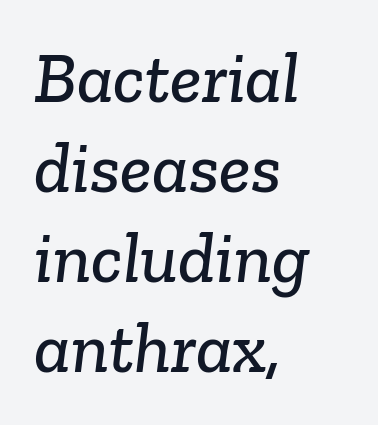
This is serif lettering, the kind often seen in printed books. The passage shown is not underscored anywhere. This rendering leaves character spacing at its baseline value. A typesetter would call this proportional, since set widths differ per character. Successive baselines arrive at the customary interval.
